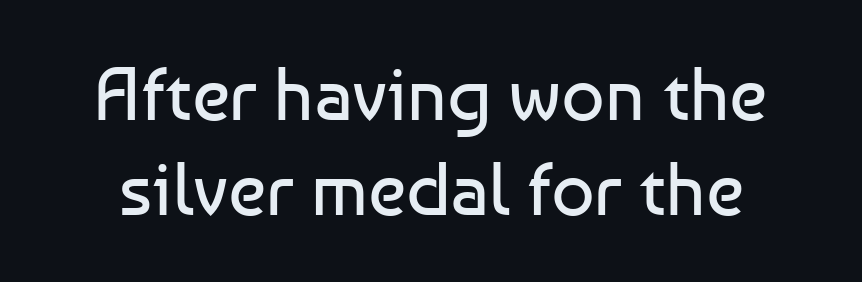
Q: Is the text bold? A: No.
Q: Is the text italic (slanted)? A: No, it is upright.
Q: Is the typeface a serif or a sans-serif typeface? A: Sans-serif.
Q: Is the text underlined? A: No.
Q: Is the spacing between letters normal or unusually wide? A: Normal.
Q: Is the spacing between lines tight, normal or loose? A: Normal.
Q: Width (condensed, normal, or wide)? A: Normal.
Q: Stroke contrast? A: Low.
Q: x-height? A: Medium.
Q: Monospaced? A: No.
